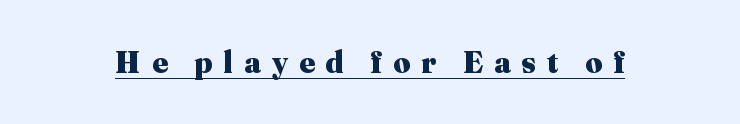
Q: Is the text bold? A: Yes.
Q: Is the text italic (slanted)? A: No, it is upright.
Q: Is the typeface a serif or a sans-serif typeface? A: Serif.
Q: Is the text underlined? A: Yes.
Q: Is the spacing between letters normal or unusually wide? A: Unusually wide.
Q: Width (condensed, normal, or wide)? A: Normal.
Q: Stroke contrast? A: Medium.
Q: x-height? A: Medium.
Q: Monospaced? A: No.
